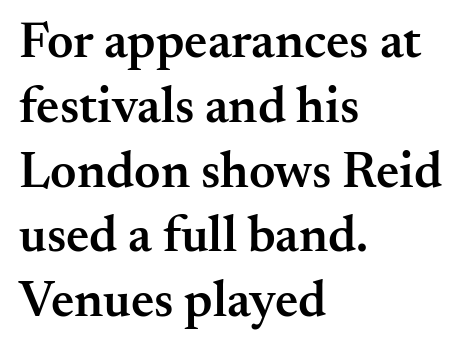
Q: Is the text bold? A: Semi-bold.
Q: Is the text italic (slanted)? A: No, it is upright.
Q: Is the typeface a serif or a sans-serif typeface? A: Serif.
Q: Is the text underlined? A: No.
Q: How is the paragraph aligned? A: Left-aligned.
Q: Is the spacing between letters normal or unusually wide? A: Normal.
Q: Is the spacing between lines tight, normal or loose? A: Normal.
Q: Width (condensed, normal, or wide)? A: Normal.
Q: Stroke contrast? A: Medium.
Q: x-height? A: Small.
Q: Monospaced? A: No.
